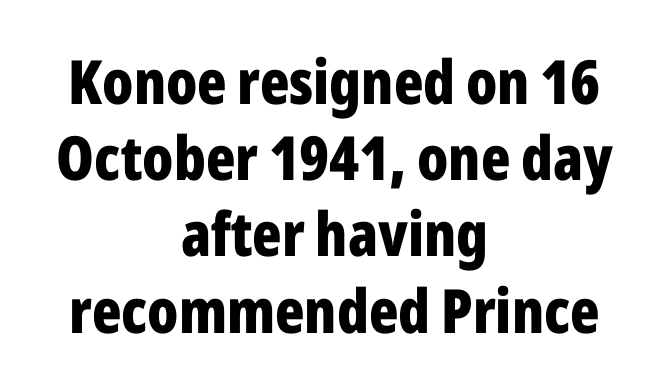
Q: Is the text bold? A: Yes.
Q: Is the text italic (slanted)? A: No, it is upright.
Q: Is the typeface a serif or a sans-serif typeface? A: Sans-serif.
Q: Is the text underlined? A: No.
Q: How is the paragraph aligned? A: Centered.
Q: Is the spacing between letters normal or unusually wide? A: Normal.
Q: Is the spacing between lines tight, normal or loose? A: Normal.
Q: Width (condensed, normal, or wide)? A: Condensed.
Q: Stroke contrast? A: Low.
Q: x-height? A: Medium.
Q: Monospaced? A: No.
